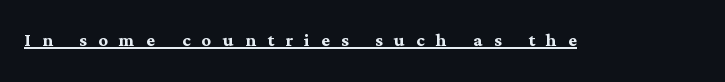
{"italic": "no", "bold": "yes", "underline": "yes", "letter_spacing": "wide", "letter_spacing_em": 0.5, "glyph_px": 23}
